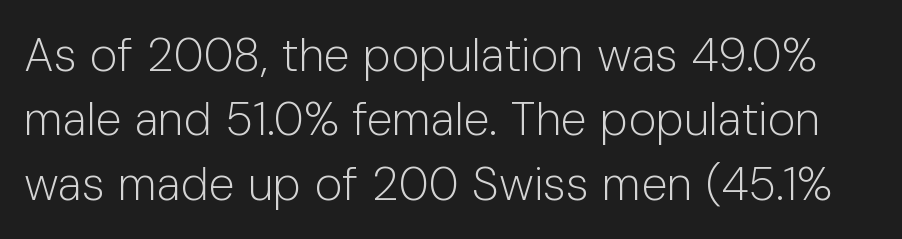
Q: Is the text bold? A: No.
Q: Is the text italic (slanted)? A: No, it is upright.
Q: Is the typeface a serif or a sans-serif typeface? A: Sans-serif.
Q: Is the text underlined? A: No.
Q: Is the spacing between letters normal or unusually wide? A: Normal.
Q: Is the spacing between lines tight, normal or loose? A: Normal.
Q: Width (condensed, normal, or wide)? A: Normal.
Q: Stroke contrast? A: Low.
Q: x-height? A: Medium.
Q: Monospaced? A: No.
